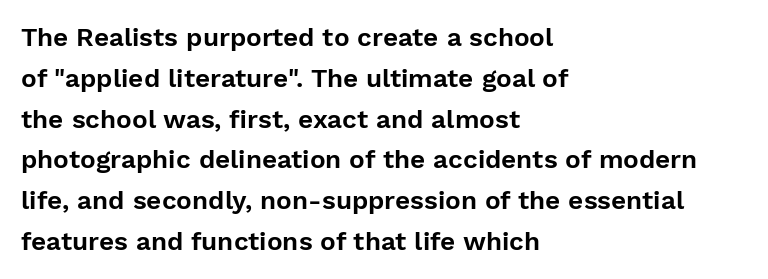
The image shows 26 px text type, upright; set left-aligned, normal line spacing (1.57x), normal letter spacing, not underlined.
